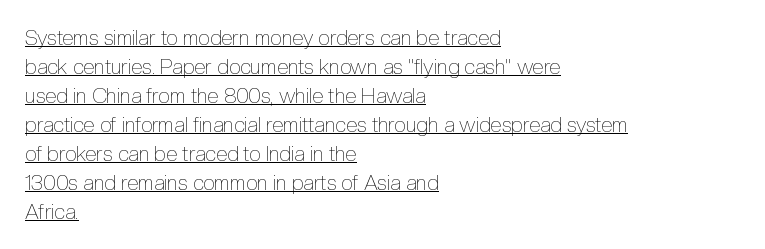
Q: Is the text bold? A: No.
Q: Is the text italic (slanted)? A: No, it is upright.
Q: Is the text underlined? A: Yes.
Q: How is the paragraph aligned? A: Left-aligned.
Q: Is the spacing between letters normal or unusually wide? A: Normal.
Q: Is the spacing between lines tight, normal or loose? A: Normal.
